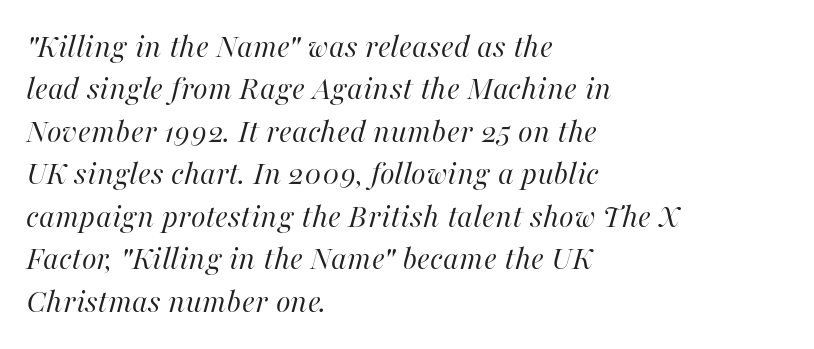
{"italic": "yes", "lean": "right", "slant_degrees": 16, "bold": "no", "weight": "regular", "width": "normal", "stroke_contrast": "high", "x_height": "medium", "monospaced": "no", "underline": "no", "align": "left", "line_spacing": "normal", "line_spacing_ratio": 1.25, "letter_spacing": "normal", "letter_spacing_em": 0.0, "glyph_px": 34}
